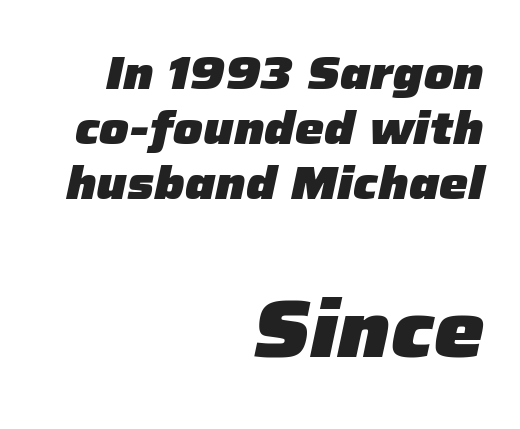
The image shows 80 px heavy type, italic (leaning right); set right-aligned, line spacing 1.2x, normal letter spacing, not underlined; the second (bottom) block is 1.74x larger; low stroke contrast and a medium x-height.
